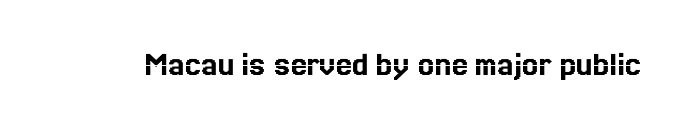
Q: Is the text italic (slanted)? A: No, it is upright.
Q: Is the text underlined? A: No.
Q: Is the spacing between letters normal or unusually wide? A: Normal.
Q: Width (condensed, normal, or wide)? A: Normal.
Q: x-height? A: Medium.
Q: Monospaced? A: No.
